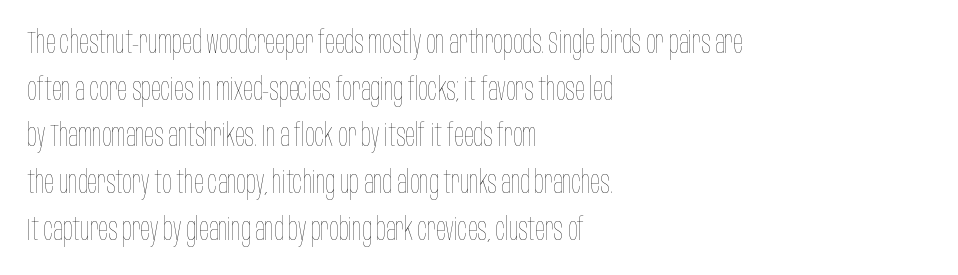
The image shows 32 px thin, condensed type, upright; set left-aligned, normal line spacing (1.46x), normal letter spacing, not underlined; low stroke contrast and a large x-height.
